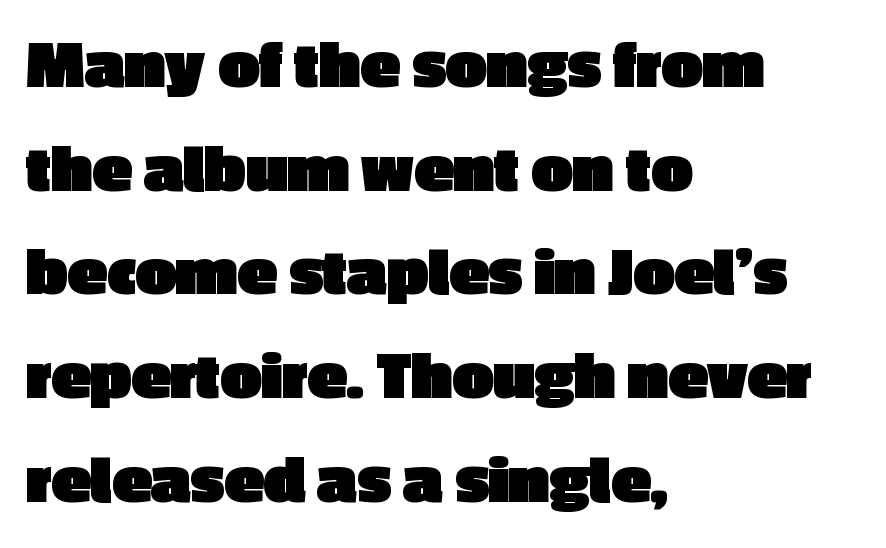
Q: Is the text bold? A: Yes.
Q: Is the text italic (slanted)? A: No, it is upright.
Q: Is the typeface a serif or a sans-serif typeface? A: Sans-serif.
Q: Is the text underlined? A: No.
Q: How is the paragraph aligned? A: Left-aligned.
Q: Is the spacing between letters normal or unusually wide? A: Normal.
Q: Is the spacing between lines tight, normal or loose? A: Normal.
Q: Width (condensed, normal, or wide)? A: Normal.
Q: x-height? A: Medium.
Q: Monospaced? A: No.
